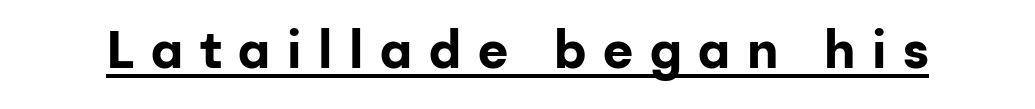
Q: Is the text bold? A: Yes.
Q: Is the text italic (slanted)? A: No, it is upright.
Q: Is the typeface a serif or a sans-serif typeface? A: Sans-serif.
Q: Is the text underlined? A: Yes.
Q: Is the spacing between letters normal or unusually wide? A: Unusually wide.
Q: Width (condensed, normal, or wide)? A: Normal.
Q: Stroke contrast? A: Low.
Q: x-height? A: Medium.
Q: Monospaced? A: No.
